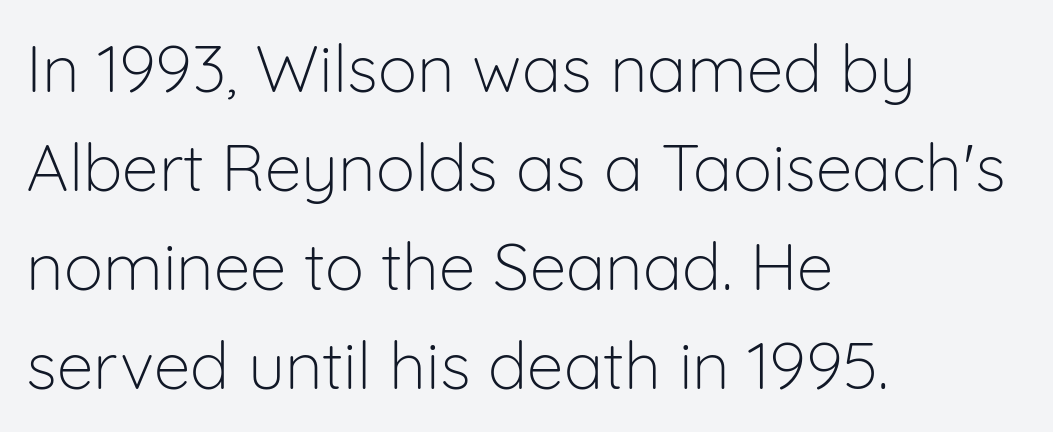
Spacing verdict: proportional, widths tailored to each character. If you drew a line through each stem, it would be perfectly vertical. Unlike a traditional serif, this face leaves its strokes unadorned. Students, note that the glyphs here touch the page at normal intervals.
